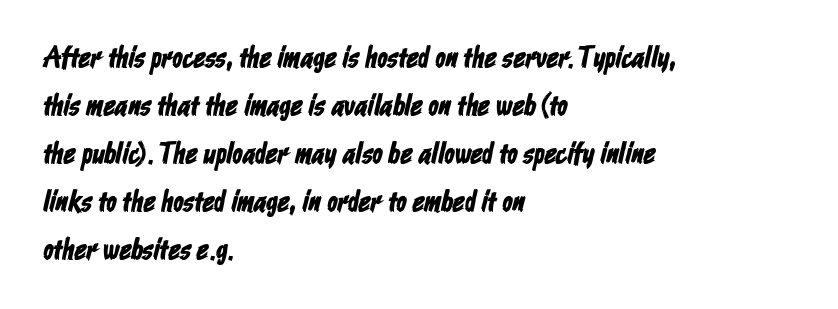
A bare baseline throughout the passage. Honestly, the row spacing looks completely unremarkable. The face used here is a sans, in the tradition of grotesques and geometrics. Each letter keeps its own natural width here, so spacing adapts to shape. The letters sit at their default tracking, neither squeezed nor spread. Line starts are locked; line ends wander.
